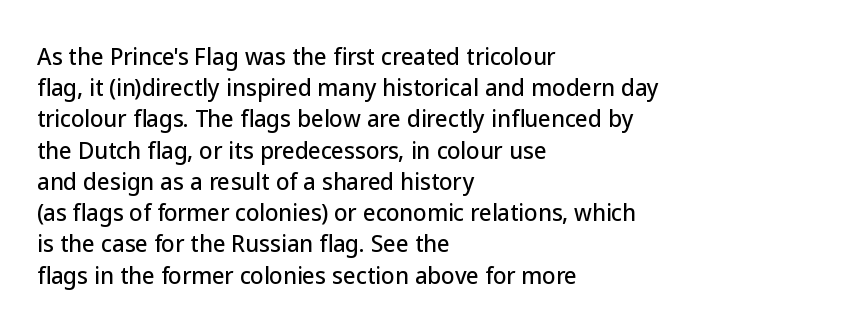
Nope, not italic — everything's standing straight. You could call the tracking neutral — neither tight nor loose. Descenders hang freely into open space. Vertical spacing — default. The compositor pushed each line to the left boundary.
